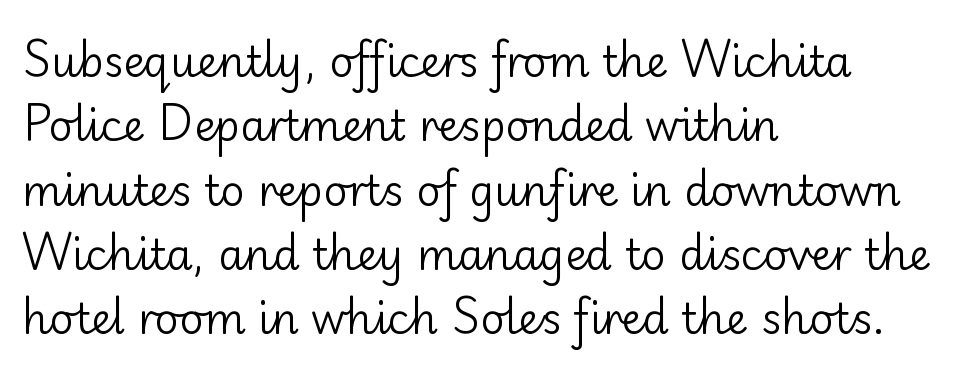
Q: Is the text bold? A: No.
Q: Is the text italic (slanted)? A: No, it is upright.
Q: Is the typeface a serif or a sans-serif typeface? A: Sans-serif.
Q: Is the text underlined? A: No.
Q: How is the paragraph aligned? A: Left-aligned.
Q: Is the spacing between letters normal or unusually wide? A: Normal.
Q: Is the spacing between lines tight, normal or loose? A: Normal.
Q: Width (condensed, normal, or wide)? A: Normal.
Q: Stroke contrast? A: Low.
Q: x-height? A: Small.
Q: Monospaced? A: No.
